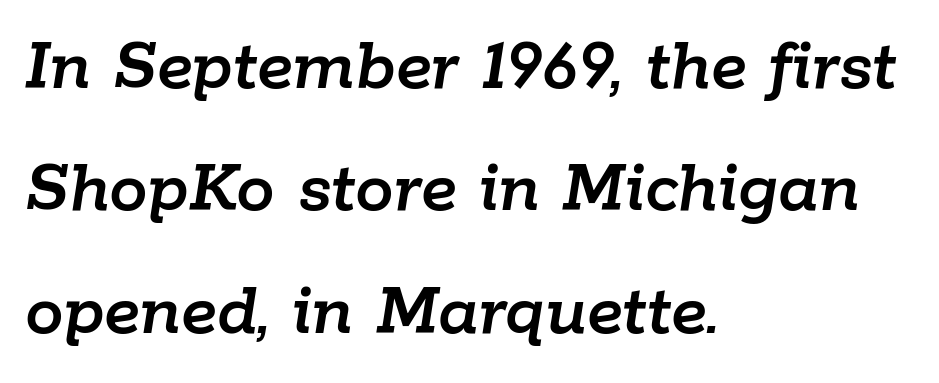
Horizontal bands of white between lines are of average thickness. Looks like regular typesetting: each glyph gets only the width it needs. Just letters on the line, the space beneath them empty. The passage shown has conventional tracking throughout. The ragged edge is on the right, which tells us the setting is flush left. The letters are slanted; this is an italic face.
